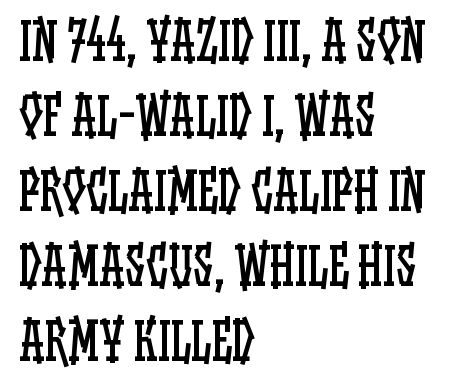
The image shows 52 px regular-weight, condensed type, upright; set left-aligned, normal line spacing (1.44x), normal letter spacing, not underlined; low stroke contrast and a large x-height.
